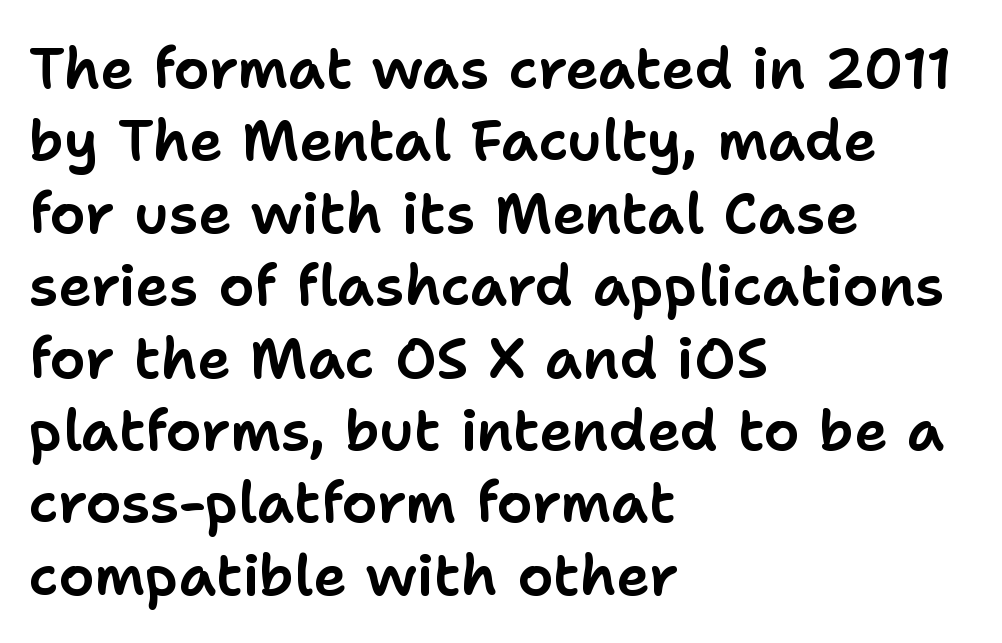
Q: Is the text italic (slanted)? A: No, it is upright.
Q: Is the typeface a serif or a sans-serif typeface? A: Sans-serif.
Q: Is the text underlined? A: No.
Q: How is the paragraph aligned? A: Left-aligned.
Q: Is the spacing between letters normal or unusually wide? A: Normal.
Q: Is the spacing between lines tight, normal or loose? A: Normal.
Q: Width (condensed, normal, or wide)? A: Normal.
Q: Stroke contrast? A: Low.
Q: x-height? A: Medium.
Q: Monospaced? A: No.
